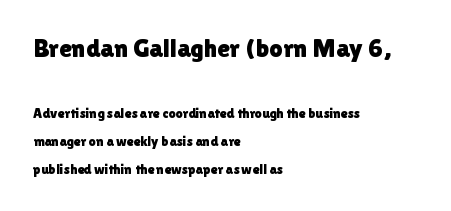
The image shows 26 px text type, upright; set left-aligned, loose line spacing (1.98x), normal letter spacing, not underlined; the first (top) block is 1.86x larger.
